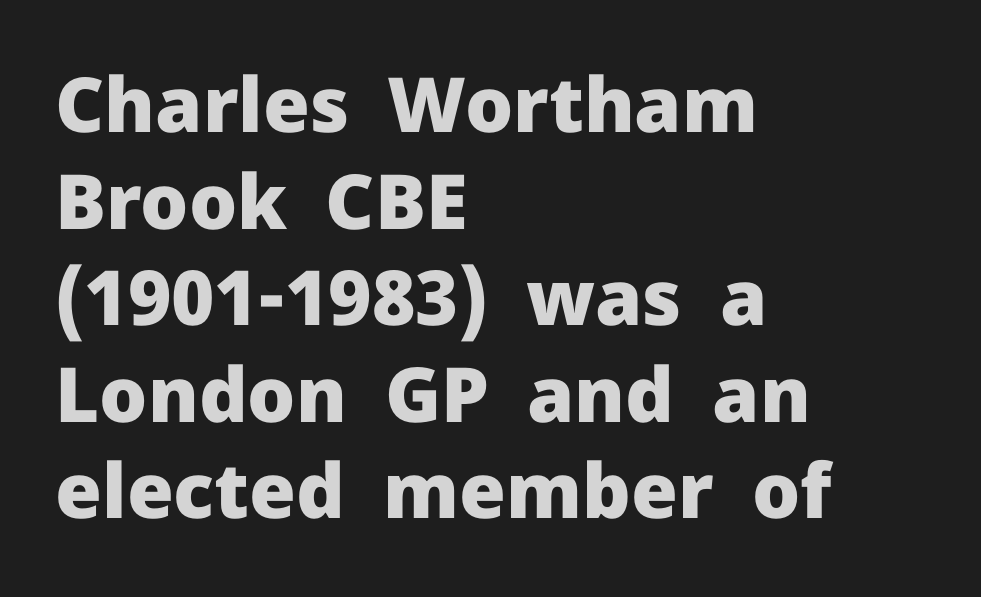
{"serif": "no", "italic": "no", "bold": "yes", "weight": "heavy", "width": "normal", "stroke_contrast": "low", "x_height": "medium", "monospaced": "no", "underline": "no", "align": "left", "line_spacing": "normal", "line_spacing_ratio": 1.27, "letter_spacing": "normal", "letter_spacing_em": 0.0, "glyph_px": 76}
